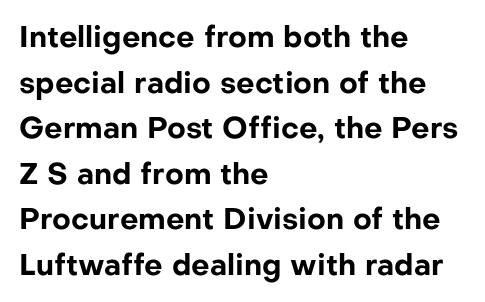
Just letters on the line, the space beneath them empty. Heavy-handed strokes throughout: this text is bold. The rendering keeps characters at their native spacing. The face used here is proportionally spaced, like ordinary book or web type. Reading down the column, the eye jumps a familiar distance to each next line. Line starts are locked; line ends wander.
